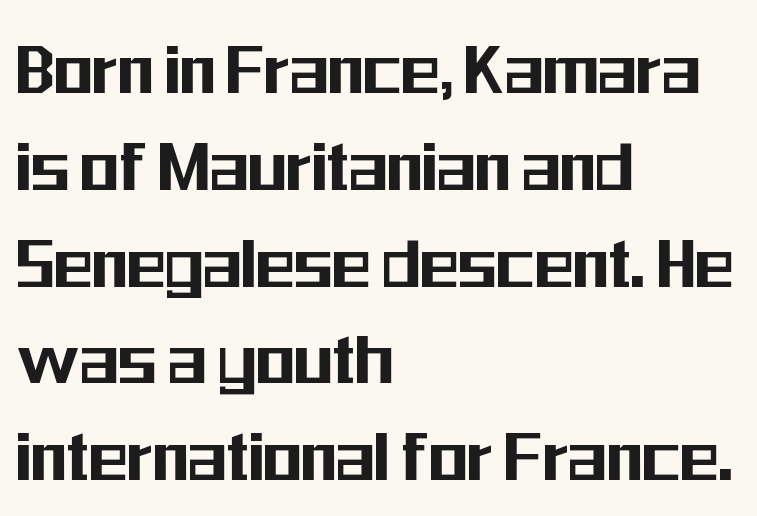
{"serif": "no", "italic": "no", "width": "condensed", "stroke_contrast": "medium", "x_height": "medium", "monospaced": "no", "underline": "no", "align": "left", "line_spacing_ratio": 1.21, "letter_spacing": "normal", "letter_spacing_em": 0.0, "glyph_px": 80}
